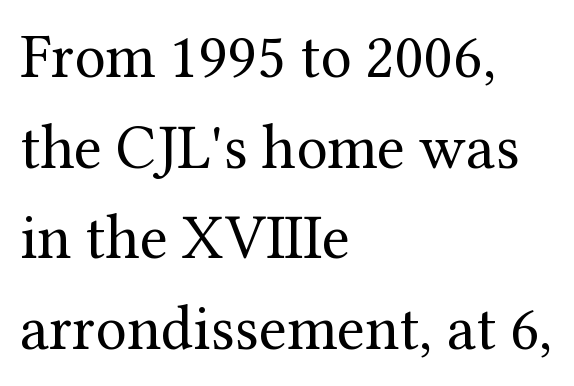
Varying glyph widths throughout — classic text-font behaviour. The designer went with a serif here, giving each stem small feet. The passage shown is not underscored anywhere. Vertically, the passage feels balanced, rows spaced as you'd expect.
